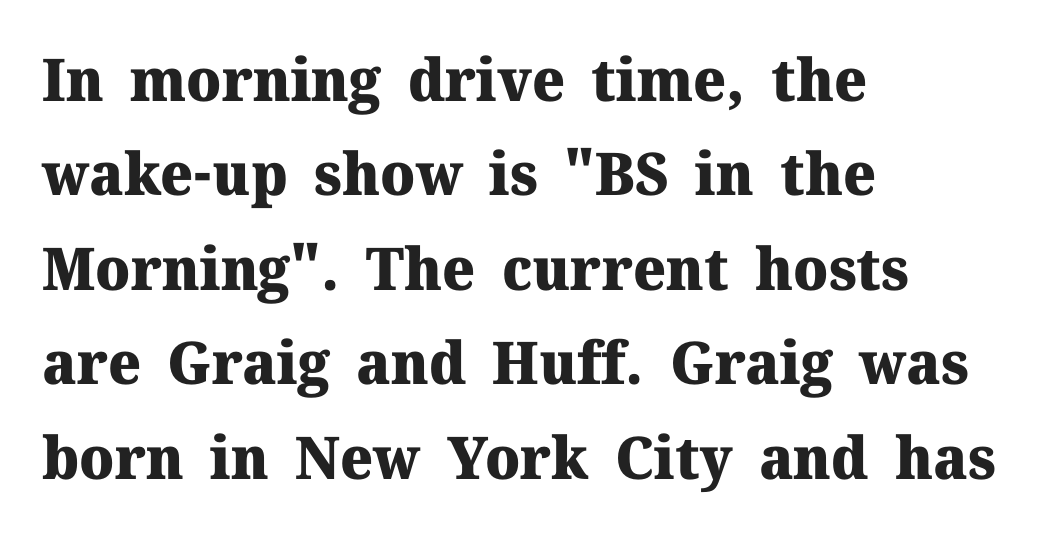
Line starts are locked; line ends wander. Nobody drew a line under any word here. The designer went with a serif here, giving each stem small feet. Interline gaps are of average width in this sample. Is this a fixed-width face? No — the glyphs have proportional, varying widths.
